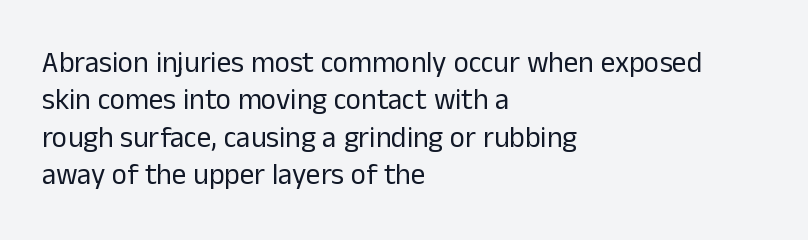
{"serif": "no", "italic": "no", "bold": "no", "weight": "regular", "width": "normal", "stroke_contrast": "low", "x_height": "medium", "monospaced": "no", "underline": "no", "align": "left", "line_spacing": "normal", "line_spacing_ratio": 1.29, "letter_spacing": "normal", "letter_spacing_em": 0.0, "glyph_px": 29}
